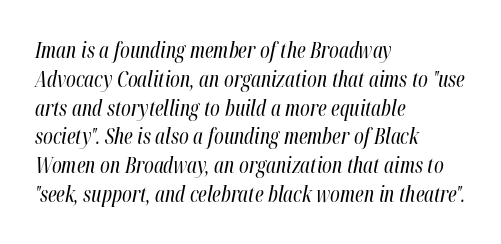
Vertical stems look standard width or narrower in stroke. Descender tails drop into unmarked territory. The leading is moderate, giving the passage an even texture. It's the slanting kind of type. The letters sit at their default tracking, neither squeezed nor spread. Each line starts at the same left margin while the right side varies.
